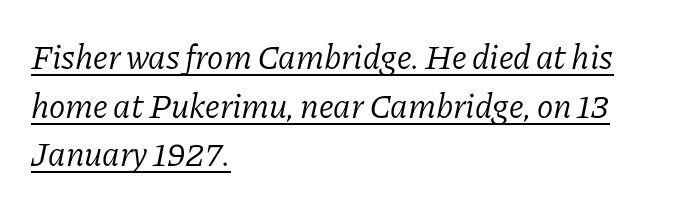
Q: Is the text bold? A: No.
Q: Is the text italic (slanted)? A: Yes, it leans right by about 11 degrees.
Q: Is the typeface a serif or a sans-serif typeface? A: Serif.
Q: Is the text underlined? A: Yes.
Q: How is the paragraph aligned? A: Left-aligned.
Q: Is the spacing between letters normal or unusually wide? A: Normal.
Q: Is the spacing between lines tight, normal or loose? A: Normal.
Q: Width (condensed, normal, or wide)? A: Normal.
Q: Stroke contrast? A: Low.
Q: x-height? A: Medium.
Q: Monospaced? A: No.
